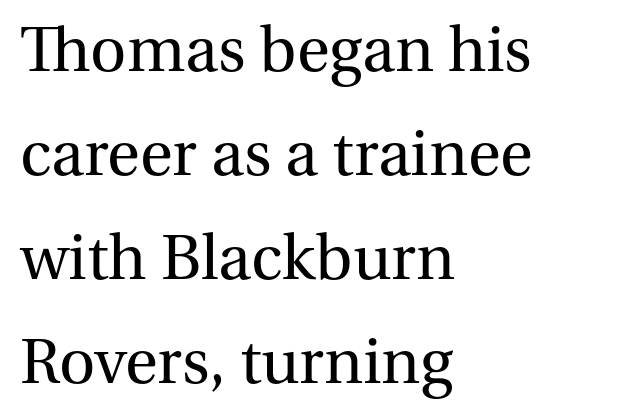
Q: Is the text bold? A: No.
Q: Is the text italic (slanted)? A: No, it is upright.
Q: Is the typeface a serif or a sans-serif typeface? A: Serif.
Q: Is the text underlined? A: No.
Q: How is the paragraph aligned? A: Left-aligned.
Q: Is the spacing between letters normal or unusually wide? A: Normal.
Q: Is the spacing between lines tight, normal or loose? A: Normal.
Q: Width (condensed, normal, or wide)? A: Normal.
Q: Stroke contrast? A: Medium.
Q: x-height? A: Medium.
Q: Monospaced? A: No.
